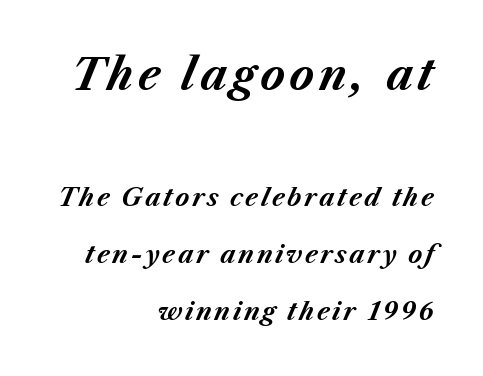
{"italic": "yes", "lean": "right", "slant_degrees": 23, "bold": "yes", "weight": "bold", "width": "normal", "stroke_contrast": "medium", "x_height": "medium", "monospaced": "no", "underline": "no", "align": "right", "line_spacing": "loose", "line_spacing_ratio": 2.37, "larger_block": "first", "size_ratio": 1.75, "glyph_px": 42}
